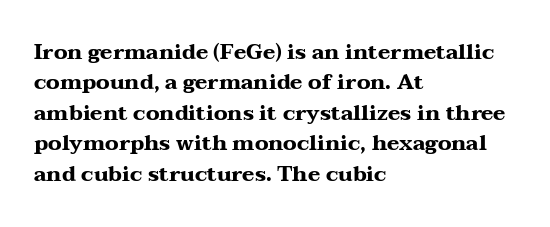
Q: Is the text bold? A: Yes.
Q: Is the text italic (slanted)? A: No, it is upright.
Q: Is the text underlined? A: No.
Q: How is the paragraph aligned? A: Left-aligned.
Q: Is the spacing between letters normal or unusually wide? A: Normal.
Q: Is the spacing between lines tight, normal or loose? A: Normal.
